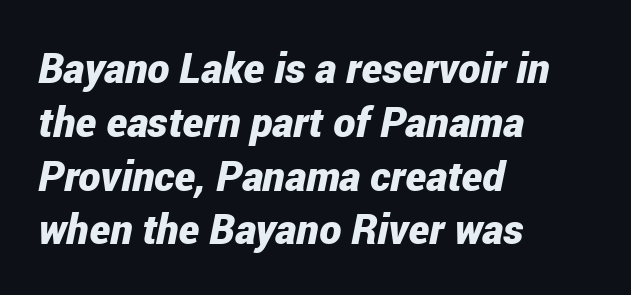
Between one letter and the next there's only the usual sliver of space. Reading down the column, the eye jumps a familiar distance to each next line. In terms of weight, the rendering is a true, heavy bold. This sample is left-justified, so line endings fall wherever the words run out. Only glyphs here, with clear space below each row. Yep, that's italic — everything's leaning.
